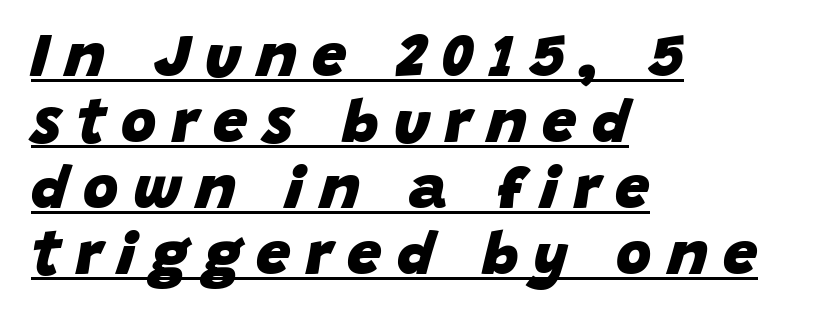
Notice how thick the strokes are: this is what a full bold looks like. The letters are spread apart with noticeably loose tracking. Posture: slanted. Emphasis is given by a line drawn under the lettering. The face used here is proportionally spaced, like ordinary book or web type. Horizontally, the lines are justified to the leading edge only.
